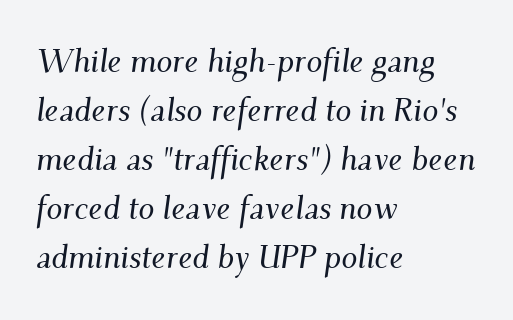
{"serif": "yes", "italic": "yes", "lean": "right", "slant_degrees": 9, "width": "normal", "stroke_contrast": "medium", "x_height": "small", "monospaced": "no", "underline": "no", "align": "left", "line_spacing": "normal", "line_spacing_ratio": 1.53, "letter_spacing": "normal", "letter_spacing_em": 0.0, "glyph_px": 32}
